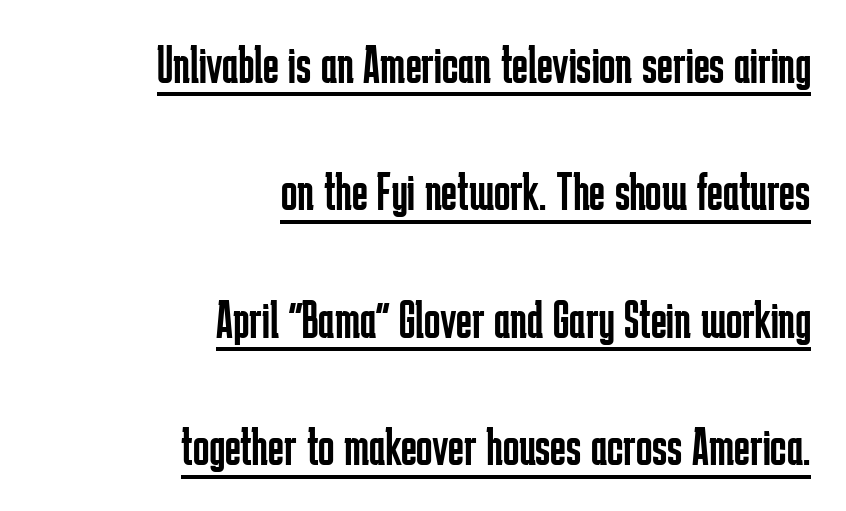
The type is set solid horizontally, with unmodified tracking. Caption: lettering with a line underneath. Varying glyph widths throughout — classic text-font behaviour. The typesetting does not lean heavy: it is not bold. Leftover space on each line is placed entirely before the opening word. The lines are spread far apart with generous leading.
